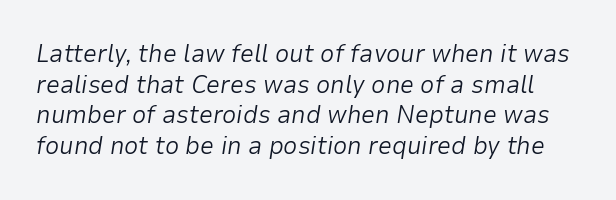
{"italic": "yes", "lean": "right", "slant_degrees": 9, "bold": "no", "underline": "no", "line_spacing_ratio": 1.23, "letter_spacing": "normal", "letter_spacing_em": 0.0, "glyph_px": 25}
